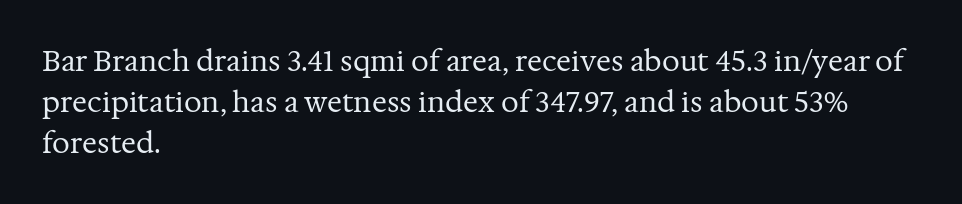
The words here are not underlined. This sample has the flowing, uneven cadence of proportional lettering. This is the regular roman posture of the typeface. Each line starts at the same left margin while the right side varies. Successive baselines arrive at the customary interval.
